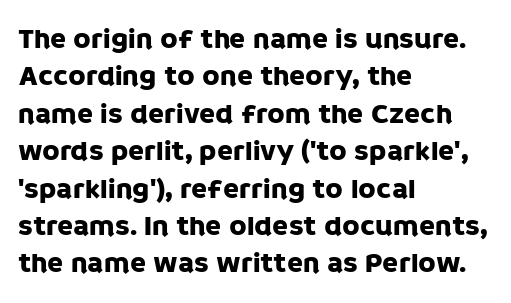
The image shows 29 px sans-serif type, upright; set left-aligned, normal line spacing (1.29x), normal letter spacing, not underlined; low stroke contrast and a large x-height.
